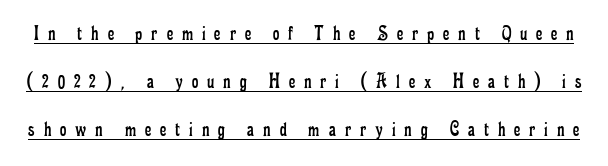
The image shows 22 px text type, upright; set loose line spacing (2.19x), unusually wide letter spacing (+0.41 em), underlined.
